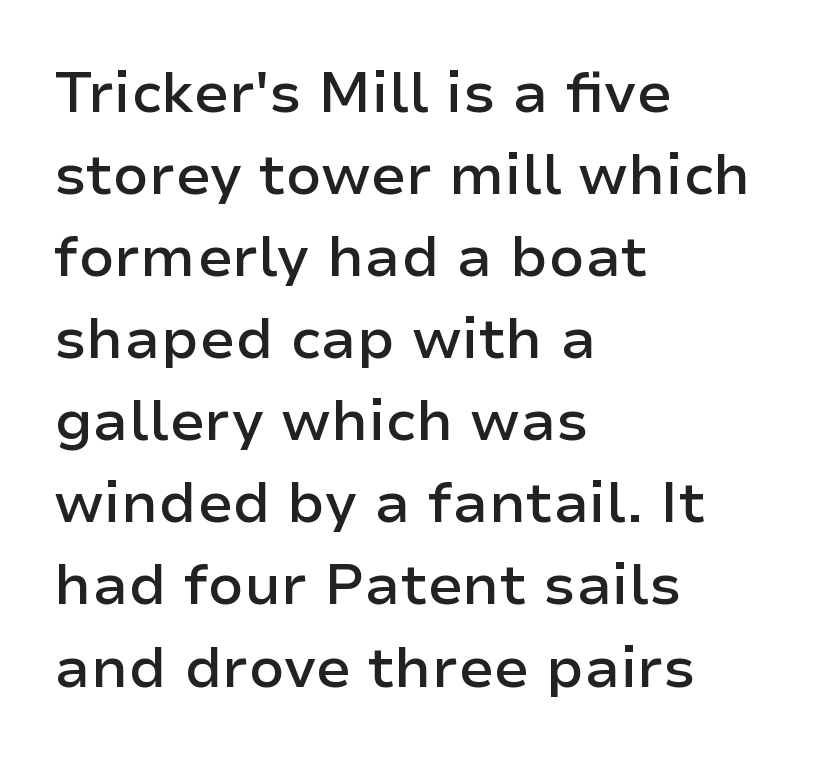
Whoever set this chose a conventional vertical rhythm. The lettering holds an erect, upright posture throughout. The gap between lines stays unmarked. Heft: intermediate — a semibold.
